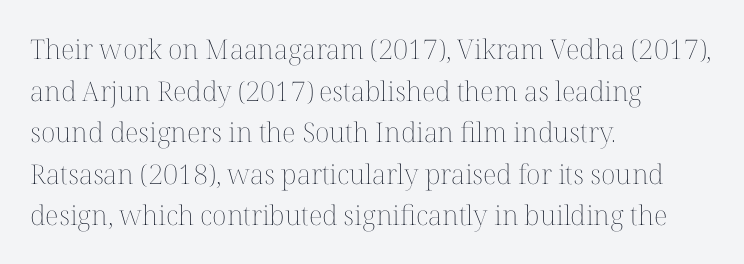
{"italic": "no", "bold": "no", "underline": "no", "align": "left", "line_spacing": "normal", "line_spacing_ratio": 1.54, "letter_spacing": "normal", "letter_spacing_em": 0.0, "glyph_px": 27}
